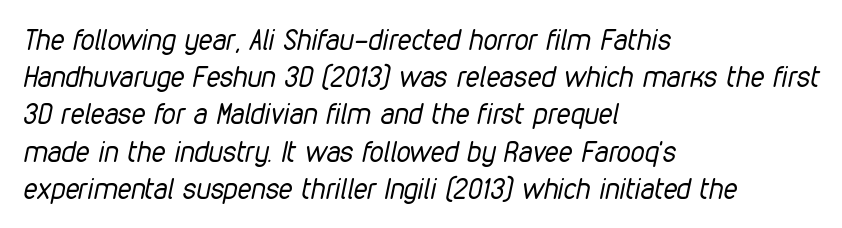
{"italic": "yes", "lean": "right", "slant_degrees": 12, "bold": "no", "weight": "regular", "width": "condensed", "stroke_contrast": "low", "x_height": "medium", "monospaced": "no", "underline": "no", "align": "left", "line_spacing": "normal", "line_spacing_ratio": 1.33, "letter_spacing": "normal", "letter_spacing_em": 0.0, "glyph_px": 28}
